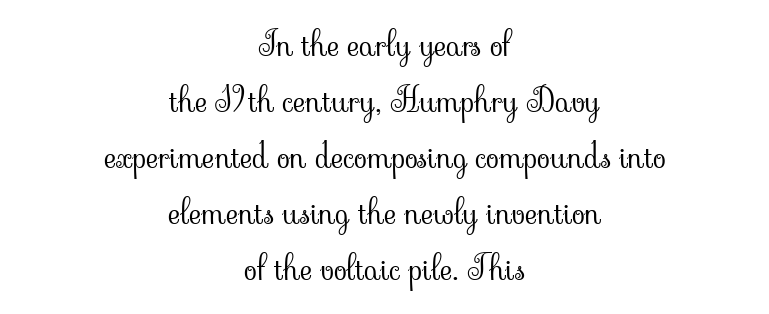
{"serif": "yes", "italic": "no", "bold": "no", "weight": "light", "width": "normal", "stroke_contrast": "low", "x_height": "small", "monospaced": "no", "underline": "no", "align": "center", "line_spacing": "normal", "line_spacing_ratio": 1.65, "letter_spacing": "normal", "letter_spacing_em": 0.0, "glyph_px": 34}
